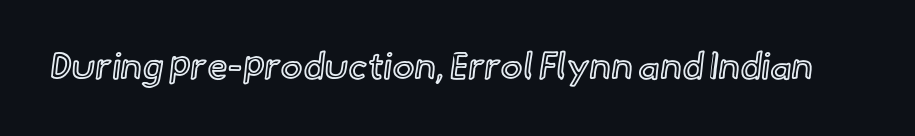
Beneath every word, the page is bare. The letters sit at their default tracking, neither squeezed nor spread. Is this a fixed-width face? No — the glyphs have proportional, varying widths.
